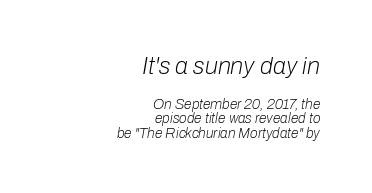
Designer's note — italics engaged. The rendering keeps characters at their native spacing. Weight class: somewhere from thin through regular. Baseline-to-baseline distance is barely more than the letter height.
